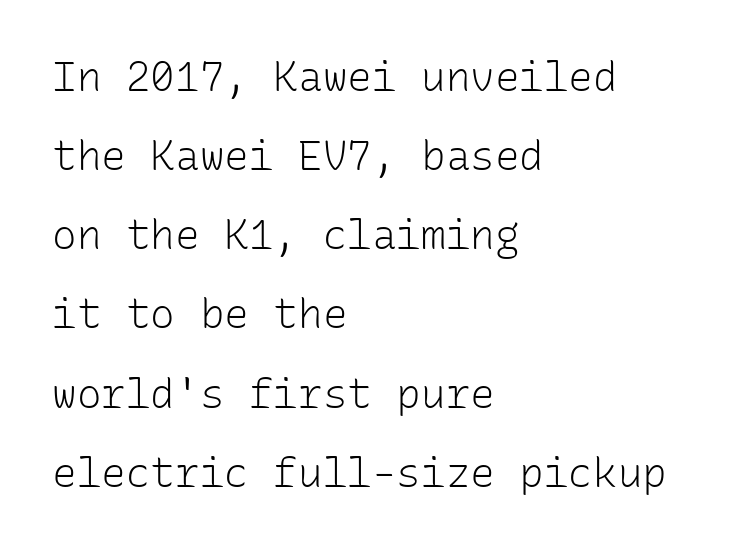
Q: Is the text bold? A: No.
Q: Is the text italic (slanted)? A: No, it is upright.
Q: Is the typeface a serif or a sans-serif typeface? A: Sans-serif.
Q: Is the text underlined? A: No.
Q: How is the paragraph aligned? A: Left-aligned.
Q: Is the spacing between letters normal or unusually wide? A: Normal.
Q: Is the spacing between lines tight, normal or loose? A: Loose.
Q: Width (condensed, normal, or wide)? A: Normal.
Q: Stroke contrast? A: Low.
Q: x-height? A: Medium.
Q: Monospaced? A: Yes.
